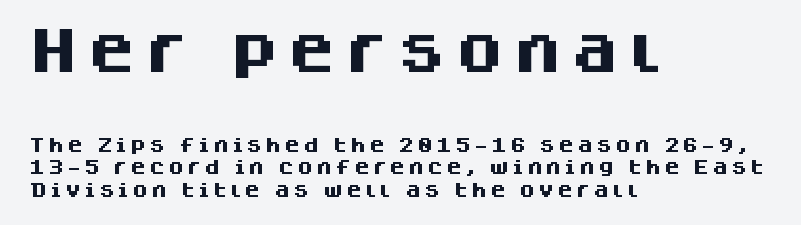
The letters in the upper block stand taller than those in the block below. Is the block centered? No — it sits flush against the left margin. These lines were composed using upright roman letters. Is this a fixed-width face? No — the glyphs have proportional, varying widths. Stroke thickness is high; the sample reads as a true bold.
